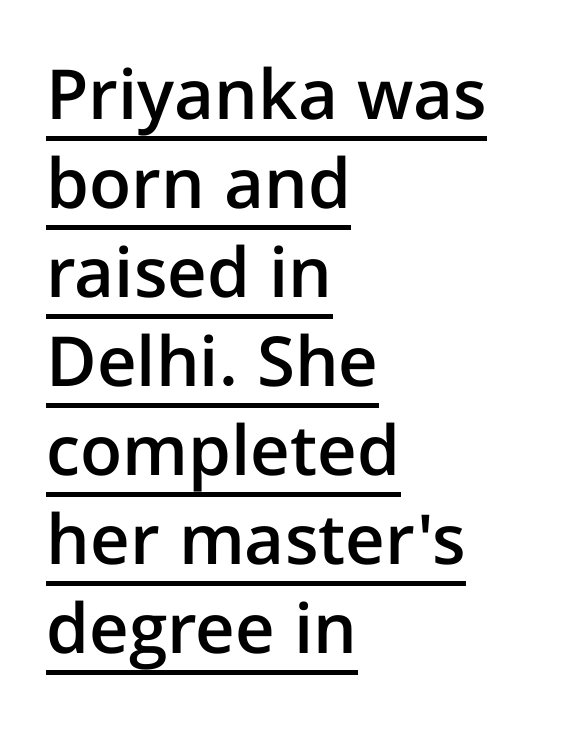
Check where the strokes stop: nothing finishes them off — pure sans. Each letter keeps its own natural width here, so spacing adapts to shape. Every letter is mildly thick-stroked: semibold rather than bold. Does extra space separate the letters? No, they use regular spacing.
